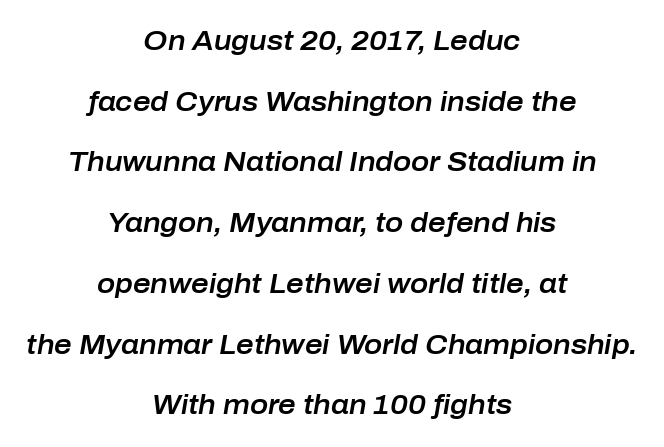
The image shows 27 px text type, italic (leaning right); set centered, loose line spacing (2.25x), normal letter spacing, not underlined.
